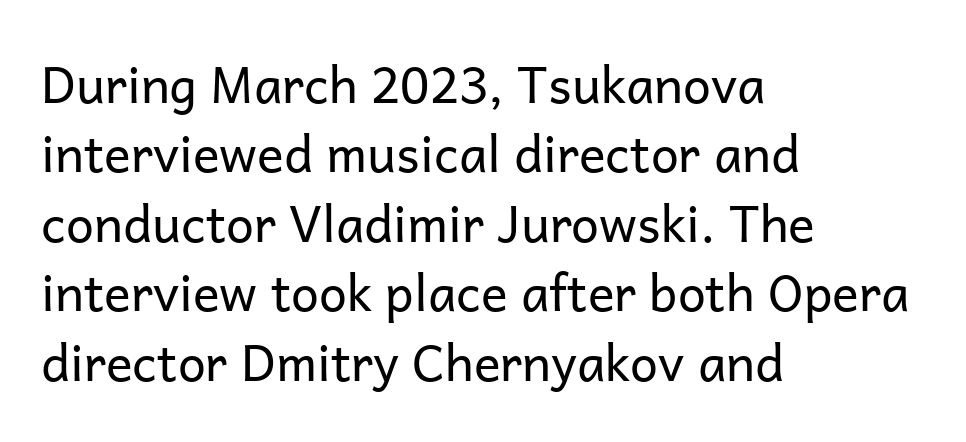
Q: Is the text bold? A: No.
Q: Is the text italic (slanted)? A: No, it is upright.
Q: Is the typeface a serif or a sans-serif typeface? A: Sans-serif.
Q: Is the text underlined? A: No.
Q: How is the paragraph aligned? A: Left-aligned.
Q: Is the spacing between letters normal or unusually wide? A: Normal.
Q: Is the spacing between lines tight, normal or loose? A: Normal.
Q: Width (condensed, normal, or wide)? A: Normal.
Q: Stroke contrast? A: Low.
Q: x-height? A: Medium.
Q: Monospaced? A: No.
